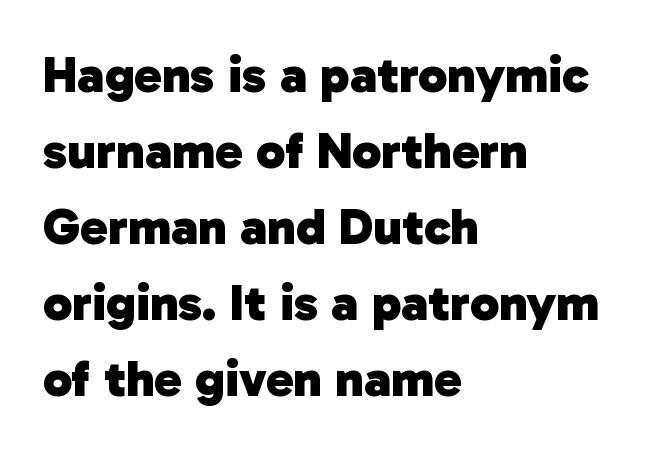
Heavy-handed strokes throughout: this text is bold. Glyph-to-glyph distance matches everyday printed text. If you measured baseline to baseline, you'd find a middling distance. Here the designer chose a conventional face with non-uniform glyph widths. The letters carry no serifs — their stems end cleanly without finishing strokes. A clean baseline with only descenders dipping below it.
